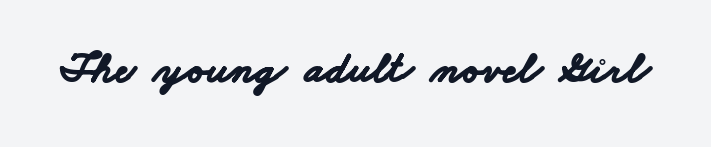
{"serif": "no", "bold": "yes", "weight": "bold", "width": "wide", "stroke_contrast": "low", "x_height": "small", "monospaced": "no", "underline": "no", "letter_spacing": "normal", "letter_spacing_em": 0.0, "glyph_px": 44}
